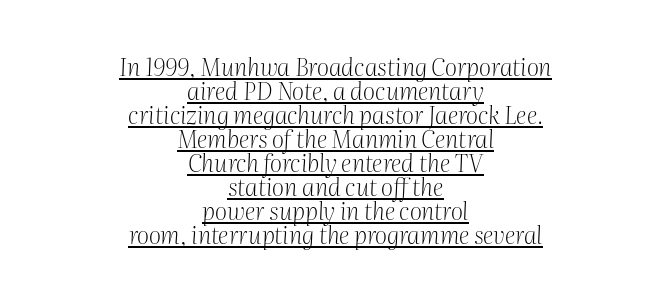
{"italic": "yes", "lean": "right", "slant_degrees": 2, "bold": "no", "underline": "yes", "align": "center", "line_spacing": "tight", "line_spacing_ratio": 1.0, "letter_spacing": "normal", "letter_spacing_em": 0.0, "glyph_px": 24}
